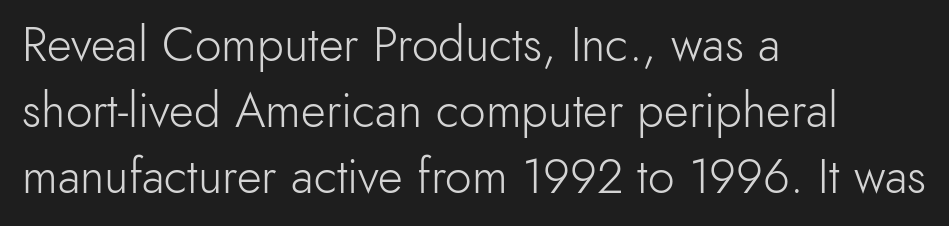
Think of a printed novel: that variable character pitch is what you see here. Horizontal alignment here is leftward, the default for most running prose. Each stroke keeps to a modest, everyday thickness or less. The lines sit at an ordinary, default distance from one another.
